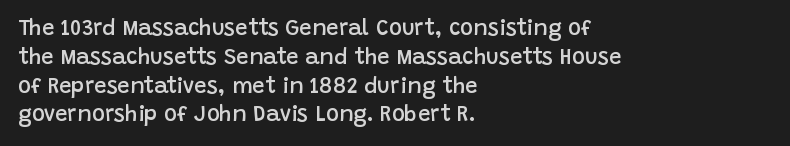
{"italic": "no", "bold": "semi", "underline": "no", "align": "left", "line_spacing": "normal", "line_spacing_ratio": 1.31, "letter_spacing": "normal", "letter_spacing_em": 0.0, "glyph_px": 22}
